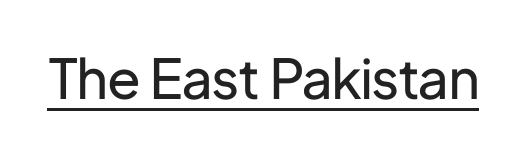
The strokes are not fattened; the text isn't bold. Decoration check: the copy is underlined. This is roman type, the default non-slanted kind. Character widths vary here, with narrow letters taking less room than wide ones. Tracking here is standard; glyphs follow each other at the usual distance. The rendering shows plain stroke endings on the letterforms — a sans-serif design.
